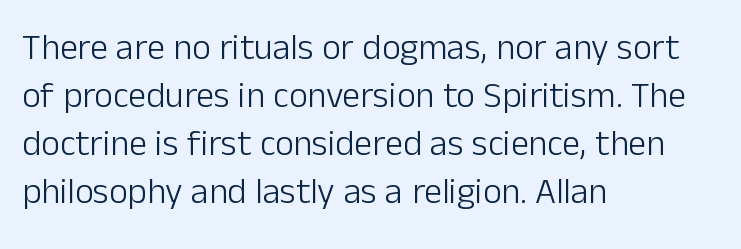
The image shows 36 px light sans-serif type, upright; set left-aligned, normal line spacing (1.33x), normal letter spacing, not underlined; low stroke contrast and a medium x-height.
